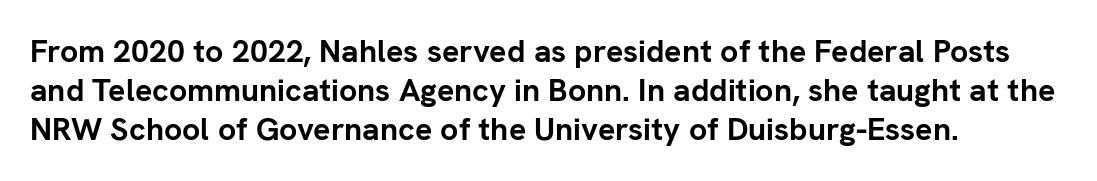
{"serif": "no", "italic": "no", "bold": "yes", "weight": "semibold", "width": "normal", "stroke_contrast": "low", "x_height": "medium", "monospaced": "no", "underline": "no", "align": "left", "line_spacing_ratio": 1.22, "letter_spacing": "normal", "letter_spacing_em": 0.0, "glyph_px": 32}
